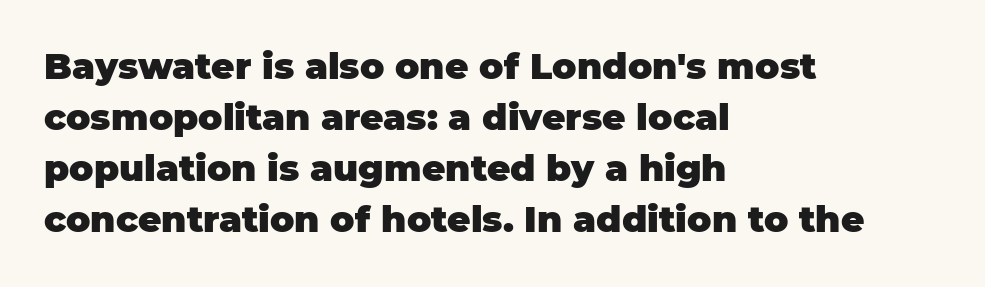
{"serif": "no", "italic": "no", "bold": "yes", "weight": "heavy", "width": "normal", "stroke_contrast": "low", "x_height": "large", "monospaced": "no", "underline": "no", "align": "left", "line_spacing": "normal", "line_spacing_ratio": 1.42, "letter_spacing": "normal", "letter_spacing_em": 0.0, "glyph_px": 36}
